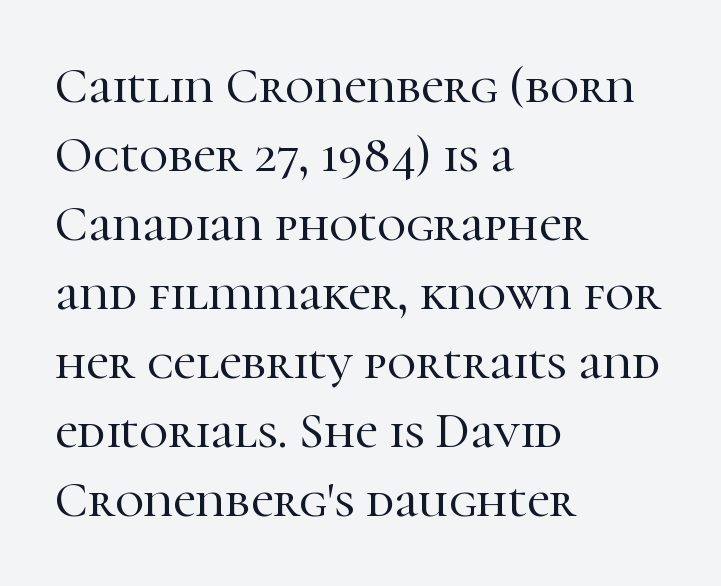
No extra tracking has been applied to these lines. Each new line begins a customary step beneath the previous one. The rag falls on the right side of this text block. Just letters on the line, the space beneath them empty.
